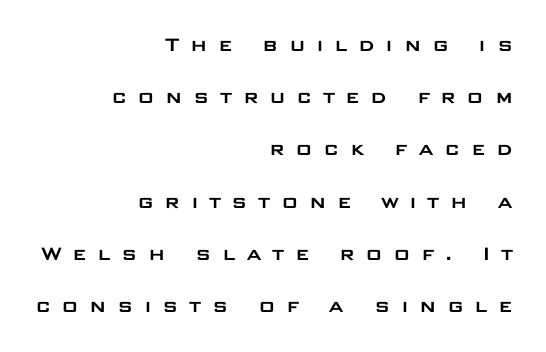
Italic: no, the glyphs are upright roman. Rows of type keep a wide berth in the vertical direction. Has an underline been added? It has not. Someone cranked the tracking dial way up on this one.
